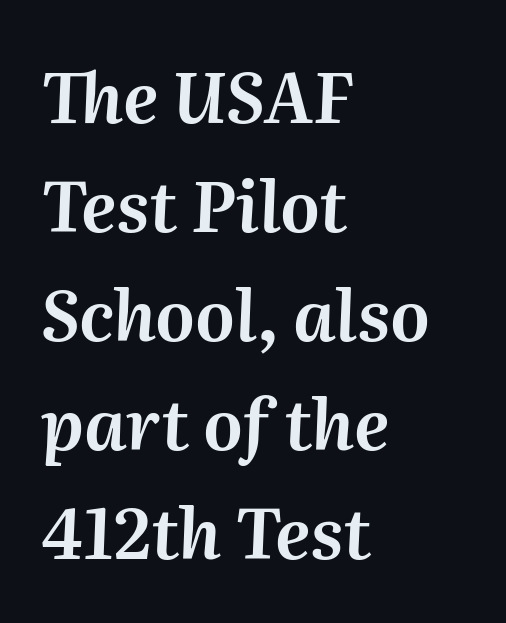
The rendering uses natural spacing where letterforms have individual widths. The line texture is even and compact thanks to regular tracking. Type without underlining. This sample keeps an unexceptional amount of space between lines.
